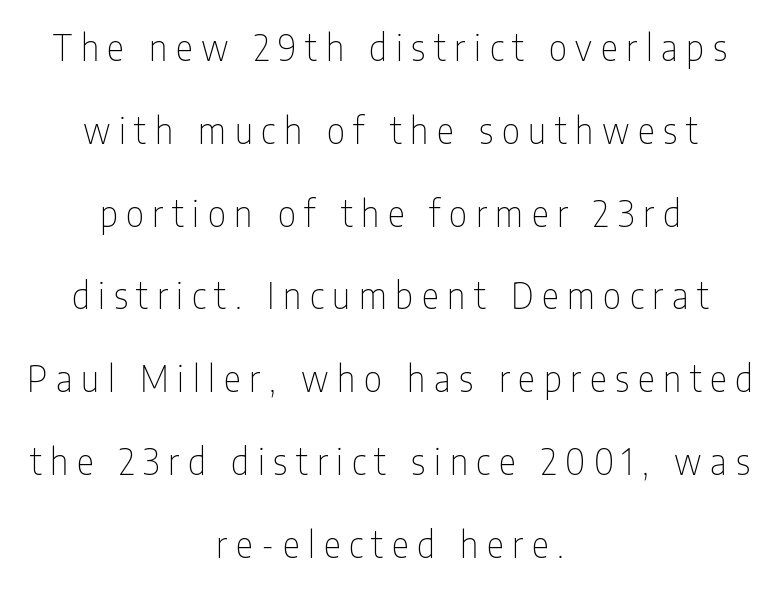
Q: Is the text bold? A: No.
Q: Is the text italic (slanted)? A: No, it is upright.
Q: Is the typeface a serif or a sans-serif typeface? A: Sans-serif.
Q: Is the text underlined? A: No.
Q: How is the paragraph aligned? A: Centered.
Q: Is the spacing between letters normal or unusually wide? A: Unusually wide.
Q: Is the spacing between lines tight, normal or loose? A: Loose.
Q: Width (condensed, normal, or wide)? A: Condensed.
Q: Stroke contrast? A: Low.
Q: x-height? A: Medium.
Q: Monospaced? A: No.
